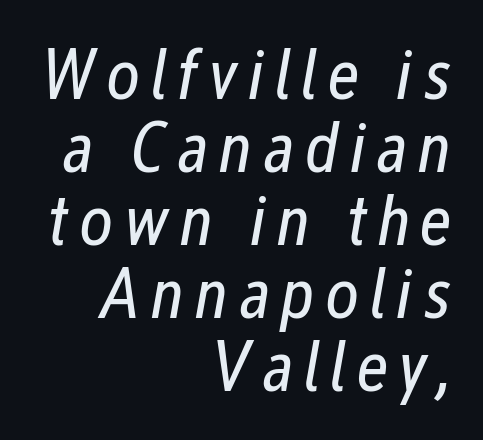
The block of text is dense from top to bottom, with scant space between rows. This sample has the flowing, uneven cadence of proportional lettering. Caption: face not bold, strokes unweighted. These lines stack with their right ends in a neat column. The face used here has a pronounced slope to its letters.
